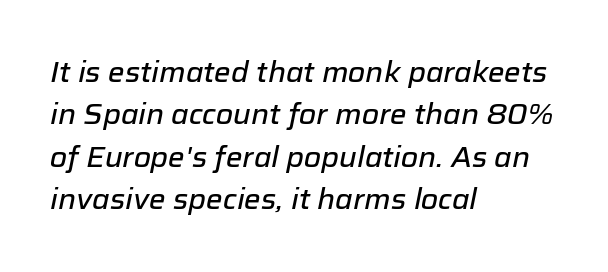
{"italic": "yes", "lean": "right", "slant_degrees": 12, "width": "normal", "stroke_contrast": "low", "x_height": "medium", "monospaced": "no", "underline": "no", "align": "left", "line_spacing": "normal", "line_spacing_ratio": 1.51, "letter_spacing": "normal", "letter_spacing_em": 0.0, "glyph_px": 28}
